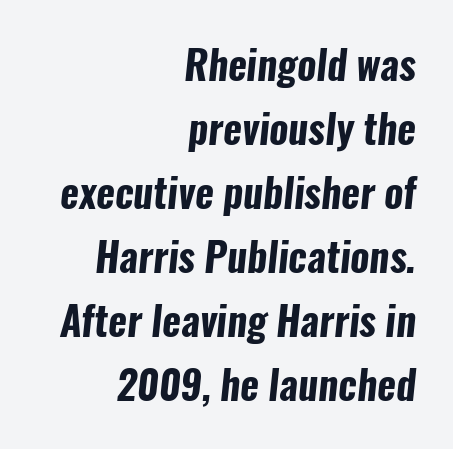
{"serif": "no", "bold": "yes", "weight": "bold", "width": "condensed", "stroke_contrast": "low", "x_height": "medium", "monospaced": "no", "underline": "no", "align": "right", "line_spacing": "normal", "line_spacing_ratio": 1.6, "letter_spacing": "normal", "letter_spacing_em": 0.0, "glyph_px": 40}
